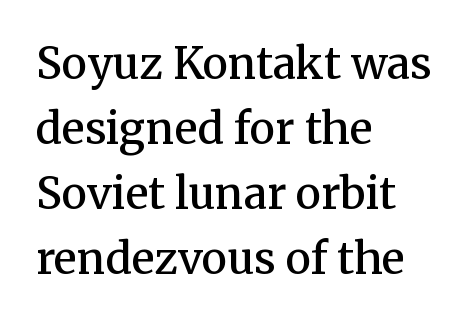
The image shows 43 px semibold serif type, upright; set left-aligned, normal line spacing (1.51x), normal letter spacing, not underlined; medium stroke contrast and a medium x-height.
